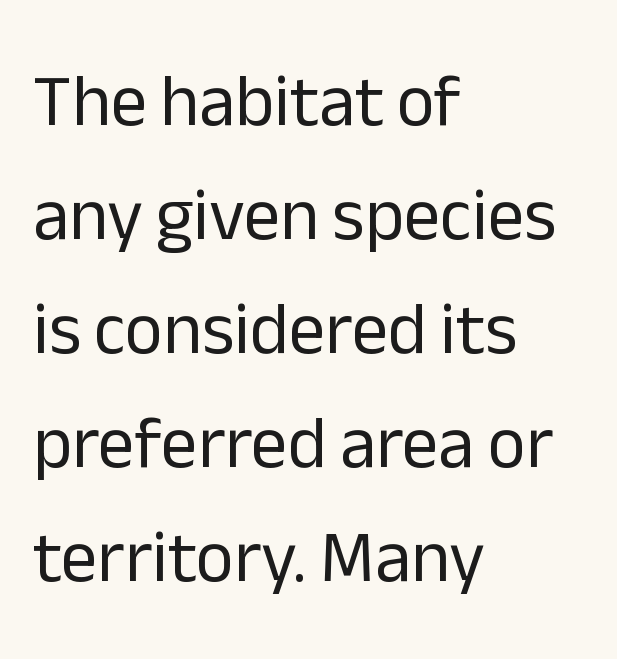
The passage shown has conventional tracking throughout. The space directly below the letters is spotless. In terms of leading, this rendering sits right in the middle. No italicization has been applied; the sample stays upright. No feet cap the strokes, marking this as sans-serif type.
